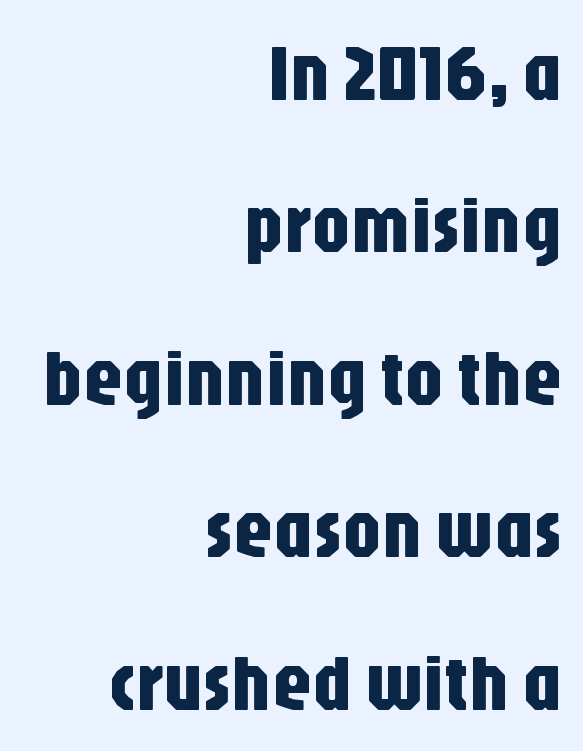
The image shows 79 px condensed sans-serif type, upright; set right-aligned, loose line spacing (1.93x), normal letter spacing, not underlined; low stroke contrast and a large x-height.
